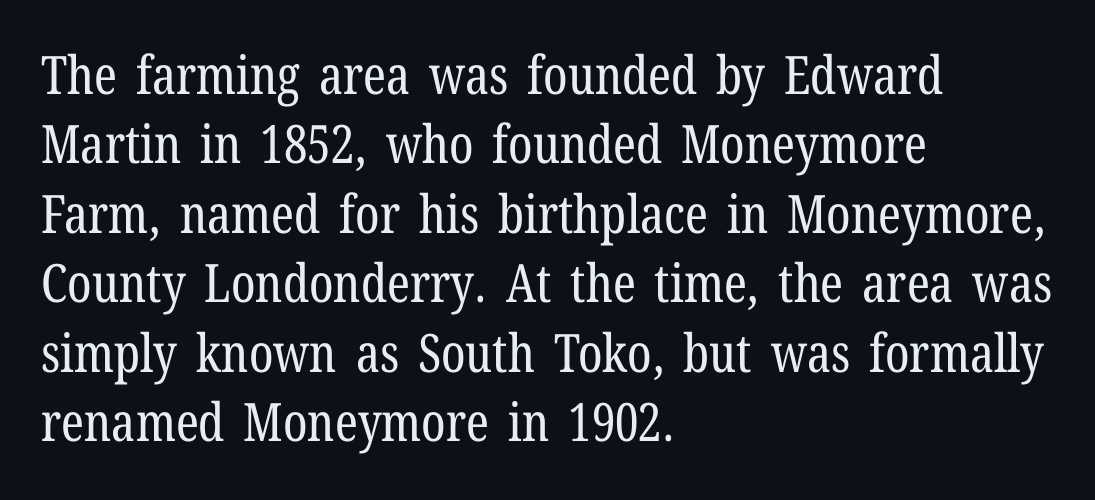
Unbolded letterforms with no extra heft. Looks like regular typesetting: each glyph gets only the width it needs. In terms of letterspacing, this is plain default setting. Leading: standard. A student would call this left alignment; a typographer would say flush left, rag right. Little horizontal feet cap the strokes, marking this as serif type.
